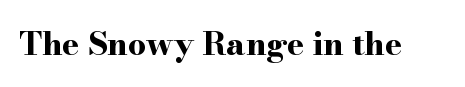
Q: Is the text bold? A: Yes.
Q: Is the text italic (slanted)? A: No, it is upright.
Q: Is the typeface a serif or a sans-serif typeface? A: Serif.
Q: Is the text underlined? A: No.
Q: Is the spacing between letters normal or unusually wide? A: Normal.
Q: Width (condensed, normal, or wide)? A: Wide.
Q: Stroke contrast? A: High.
Q: x-height? A: Small.
Q: Monospaced? A: No.
